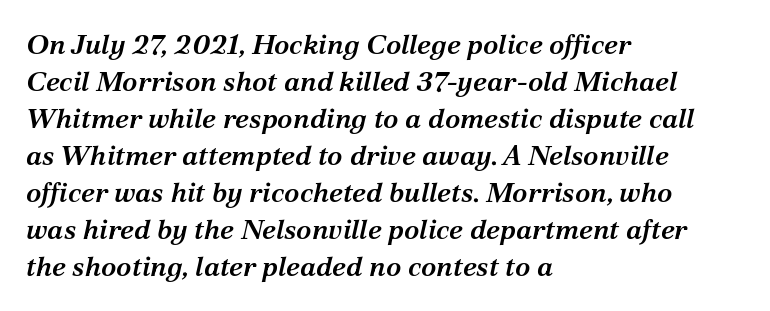
{"serif": "yes", "italic": "yes", "lean": "right", "slant_degrees": 12, "bold": "semi", "weight": "semibold", "width": "normal", "stroke_contrast": "medium", "x_height": "medium", "monospaced": "no", "underline": "no", "align": "left", "line_spacing": "normal", "line_spacing_ratio": 1.32, "letter_spacing": "normal", "letter_spacing_em": 0.0, "glyph_px": 28}
